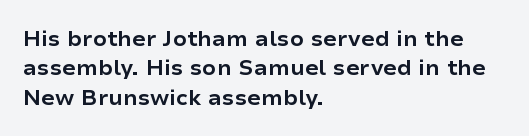
Every character sits straight up, as roman type does. Visually the block forms a straight wall on the left and a jagged coastline on the right. I'd describe the lettering as bold — thick and assertive. Unmarked baselines from the first word to the last.
